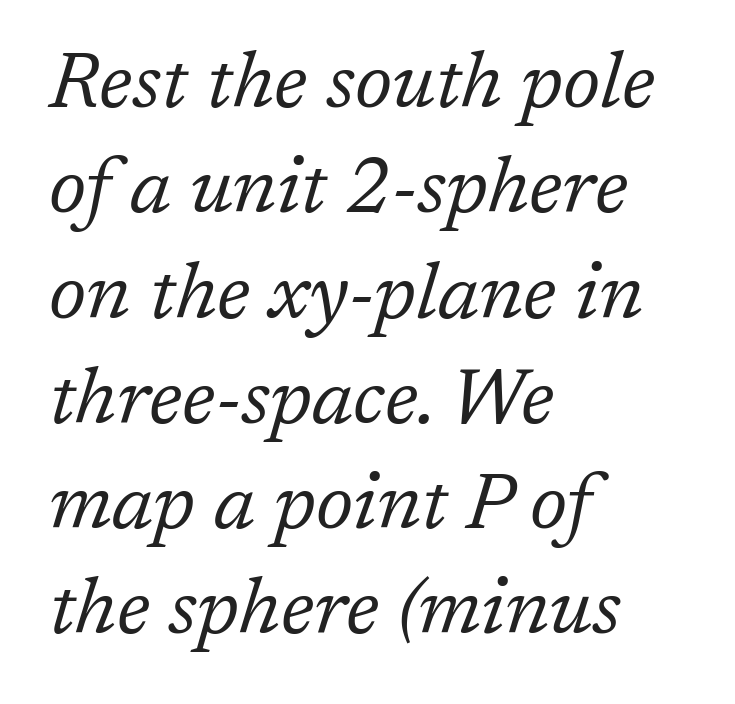
The image shows 78 px regular-weight serif type, italic (leaning right); set left-aligned, normal line spacing (1.35x), normal letter spacing, not underlined; low stroke contrast and a medium x-height.
